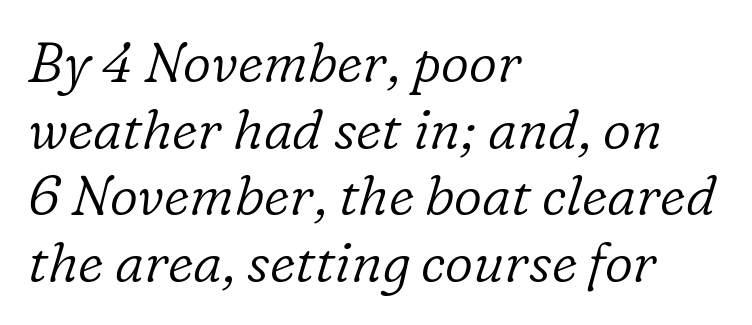
Q: Is the text bold? A: No.
Q: Is the text italic (slanted)? A: Yes, it leans right by about 16 degrees.
Q: Is the typeface a serif or a sans-serif typeface? A: Serif.
Q: Is the text underlined? A: No.
Q: How is the paragraph aligned? A: Left-aligned.
Q: Is the spacing between letters normal or unusually wide? A: Normal.
Q: Width (condensed, normal, or wide)? A: Normal.
Q: Stroke contrast? A: Low.
Q: x-height? A: Medium.
Q: Monospaced? A: No.
